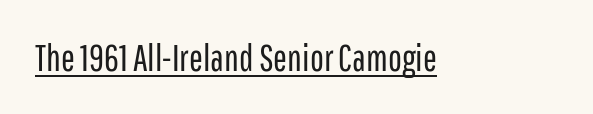
Posture: vertical. Does a line run under the words? Yes, clearly. Do the characters align in a grid? No, the font is proportional. The letterforms sit shoulder to shoulder at normal distance. Each stroke keeps to a modest, everyday thickness or less.
